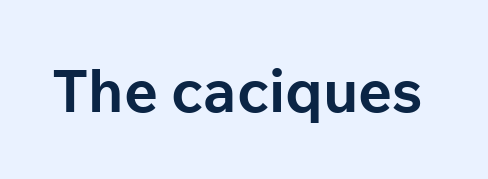
{"serif": "no", "italic": "no", "bold": "yes", "weight": "bold", "width": "normal", "stroke_contrast": "low", "x_height": "medium", "monospaced": "no", "underline": "no", "letter_spacing": "normal", "letter_spacing_em": 0.0, "glyph_px": 59}
